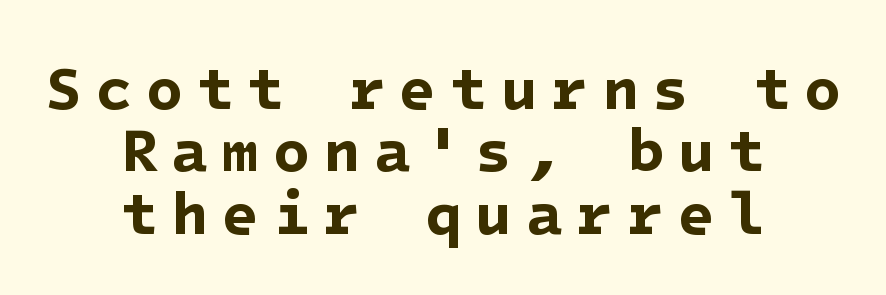
{"serif": "no", "bold": "yes", "weight": "bold", "width": "normal", "stroke_contrast": "low", "x_height": "medium", "underline": "no", "align": "center", "line_spacing": "tight", "line_spacing_ratio": 1.04, "letter_spacing": "wide", "letter_spacing_em": 0.23, "glyph_px": 60}
